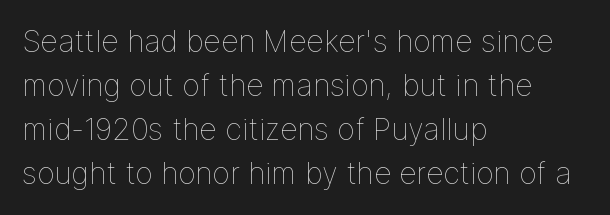
{"italic": "no", "bold": "no", "weight": "thin", "width": "normal", "stroke_contrast": "low", "x_height": "medium", "monospaced": "no", "underline": "no", "align": "left", "line_spacing": "normal", "line_spacing_ratio": 1.47, "letter_spacing": "normal", "letter_spacing_em": 0.0, "glyph_px": 30}
